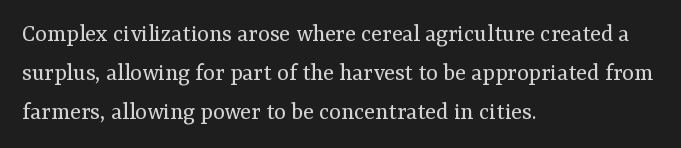
The space between consecutive lines is moderate. In terms of letterspacing, this is plain default setting. This rendering features lettering with no underline. Is the stroke heavy? The answer is a plain regular-or-lighter.
